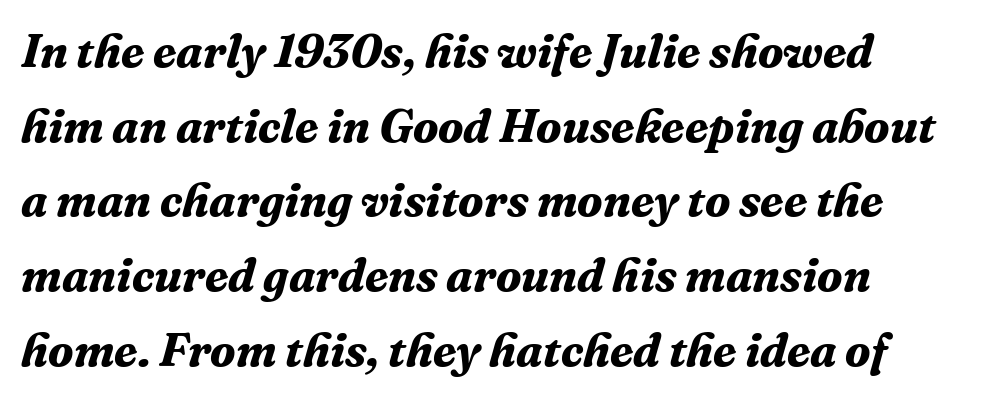
{"serif": "yes", "italic": "yes", "lean": "right", "slant_degrees": 16, "bold": "yes", "weight": "bold", "width": "normal", "stroke_contrast": "medium", "x_height": "medium", "monospaced": "no", "underline": "no", "line_spacing": "normal", "line_spacing_ratio": 1.59, "letter_spacing": "normal", "letter_spacing_em": 0.0, "glyph_px": 47}
